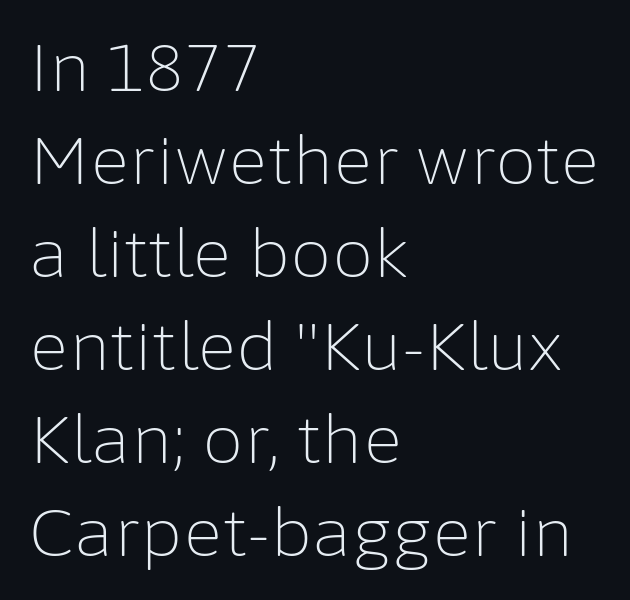
The image shows 66 px light sans-serif type, upright; set left-aligned, normal line spacing (1.41x), normal letter spacing, not underlined; low stroke contrast and a medium x-height.
